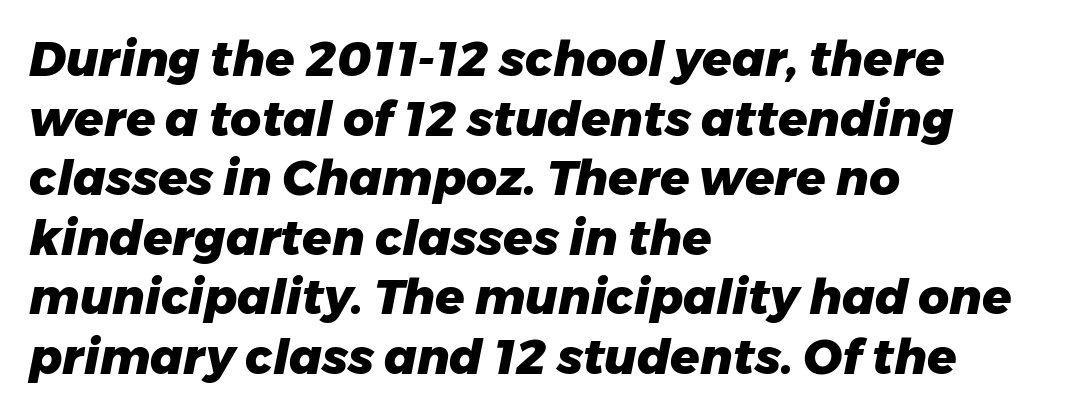
Here the glyphs are tracked normally, forming tight word shapes. Visually the block forms a straight wall on the left and a jagged coastline on the right. The passage shown is typed in a proportional face where columns would drift. Underlining? Definitely not there.
